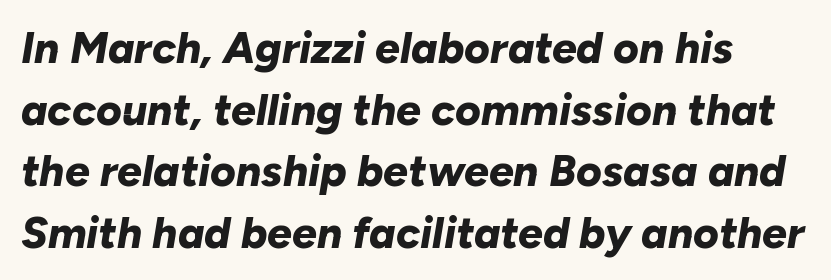
{"italic": "yes", "lean": "right", "slant_degrees": 10, "bold": "yes", "weight": "bold", "width": "normal", "stroke_contrast": "low", "x_height": "medium", "monospaced": "no", "underline": "no", "line_spacing": "normal", "line_spacing_ratio": 1.4, "letter_spacing": "normal", "letter_spacing_em": 0.0, "glyph_px": 44}
